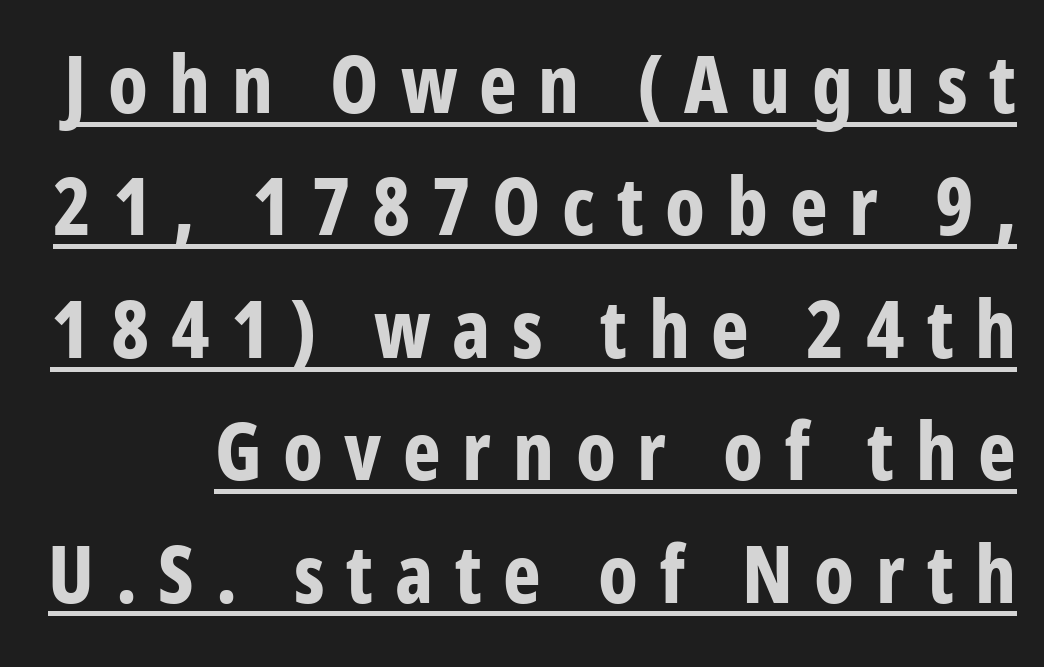
{"serif": "no", "italic": "no", "bold": "yes", "weight": "bold", "width": "condensed", "stroke_contrast": "low", "x_height": "medium", "monospaced": "no", "underline": "yes", "line_spacing": "normal", "line_spacing_ratio": 1.53, "letter_spacing": "wide", "letter_spacing_em": 0.27, "glyph_px": 80}
